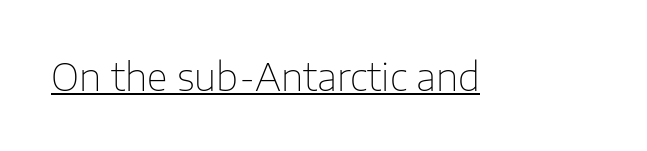
Q: Is the text bold? A: No.
Q: Is the text italic (slanted)? A: No, it is upright.
Q: Is the typeface a serif or a sans-serif typeface? A: Sans-serif.
Q: Is the text underlined? A: Yes.
Q: Is the spacing between letters normal or unusually wide? A: Normal.
Q: Width (condensed, normal, or wide)? A: Normal.
Q: Stroke contrast? A: Low.
Q: x-height? A: Medium.
Q: Monospaced? A: No.
